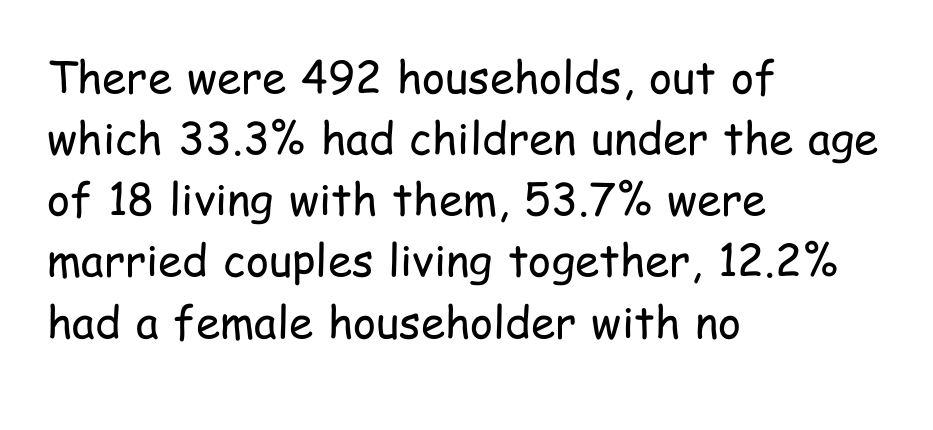
{"serif": "no", "italic": "no", "bold": "no", "weight": "regular", "width": "condensed", "stroke_contrast": "low", "x_height": "medium", "monospaced": "no", "underline": "no", "align": "left", "line_spacing": "normal", "line_spacing_ratio": 1.39, "letter_spacing": "normal", "letter_spacing_em": 0.0, "glyph_px": 44}
